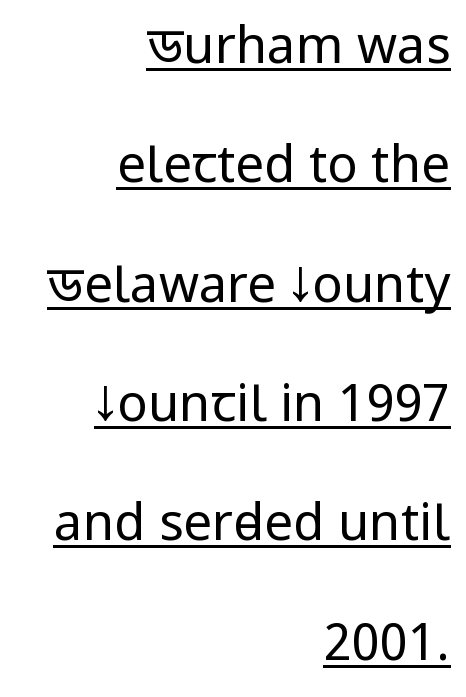
Q: Is the text bold? A: No.
Q: Is the text italic (slanted)? A: No, it is upright.
Q: Is the typeface a serif or a sans-serif typeface? A: Sans-serif.
Q: Is the text underlined? A: Yes.
Q: How is the paragraph aligned? A: Right-aligned.
Q: Is the spacing between letters normal or unusually wide? A: Normal.
Q: Is the spacing between lines tight, normal or loose? A: Loose.
Q: Width (condensed, normal, or wide)? A: Condensed.
Q: Stroke contrast? A: Low.
